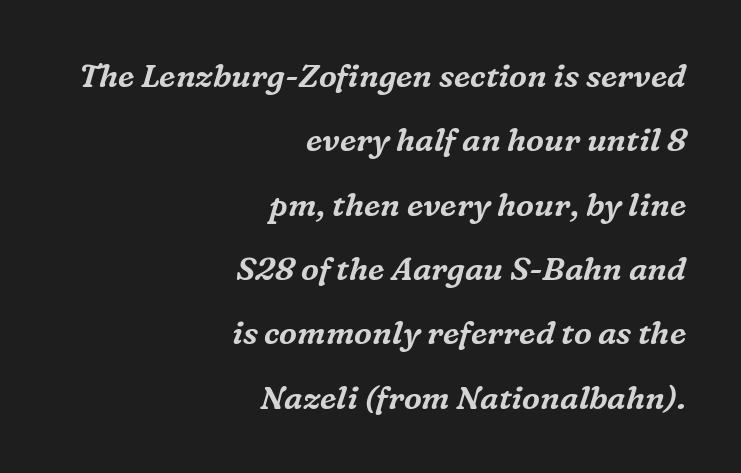
Q: Is the text italic (slanted)? A: Yes, it leans right by about 16 degrees.
Q: Is the typeface a serif or a sans-serif typeface? A: Serif.
Q: Is the text underlined? A: No.
Q: How is the paragraph aligned? A: Right-aligned.
Q: Is the spacing between letters normal or unusually wide? A: Normal.
Q: Is the spacing between lines tight, normal or loose? A: Loose.
Q: Width (condensed, normal, or wide)? A: Normal.
Q: Stroke contrast? A: Medium.
Q: x-height? A: Medium.
Q: Monospaced? A: No.
